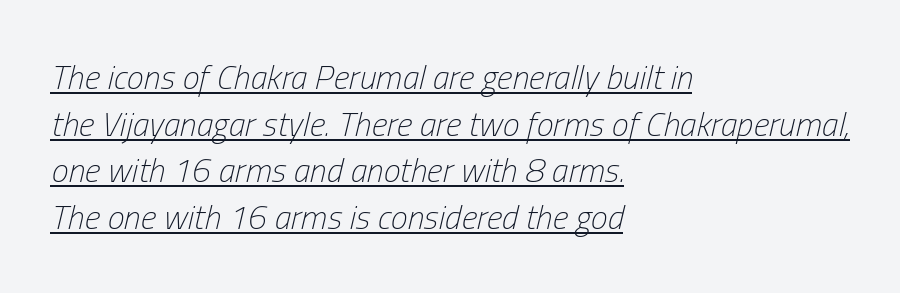
{"italic": "yes", "lean": "right", "slant_degrees": 13, "bold": "no", "weight": "light", "width": "condensed", "stroke_contrast": "low", "x_height": "medium", "monospaced": "no", "underline": "yes", "align": "left", "line_spacing": "normal", "line_spacing_ratio": 1.37, "letter_spacing": "normal", "letter_spacing_em": 0.0, "glyph_px": 34}
